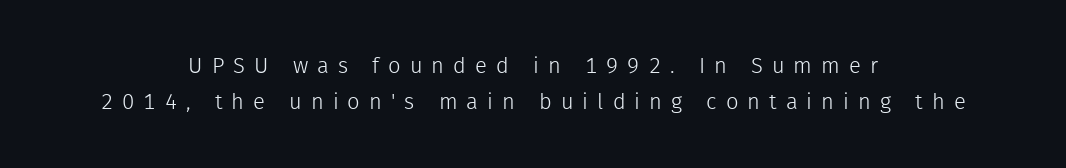
Q: Is the text bold? A: No.
Q: Is the text italic (slanted)? A: No, it is upright.
Q: Is the text underlined? A: No.
Q: How is the paragraph aligned? A: Centered.
Q: Is the spacing between letters normal or unusually wide? A: Unusually wide.
Q: Is the spacing between lines tight, normal or loose? A: Normal.
